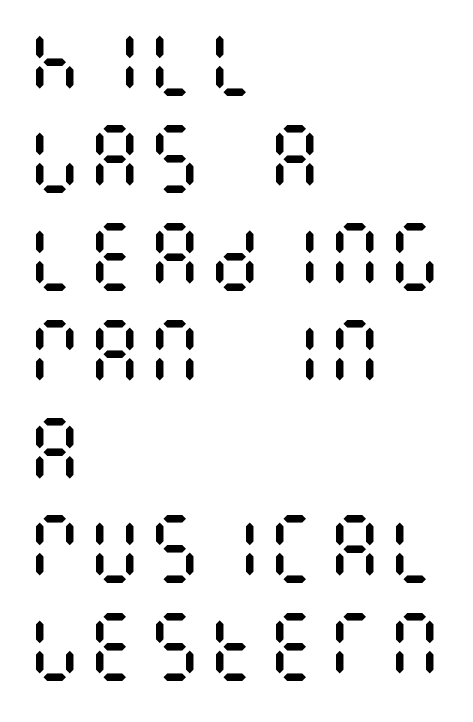
{"italic": "no", "bold": "no", "weight": "regular", "width": "condensed", "stroke_contrast": "medium", "x_height": "large", "underline": "no", "align": "left", "line_spacing": "normal", "line_spacing_ratio": 1.3, "letter_spacing": "normal", "letter_spacing_em": 0.0, "glyph_px": 75}
